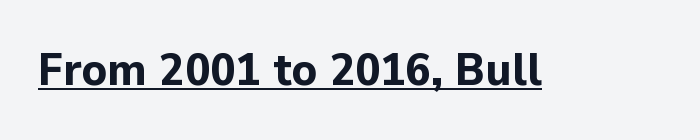
{"serif": "no", "italic": "no", "bold": "yes", "weight": "bold", "width": "normal", "stroke_contrast": "low", "x_height": "medium", "monospaced": "no", "underline": "yes", "letter_spacing": "normal", "letter_spacing_em": 0.0, "glyph_px": 46}
